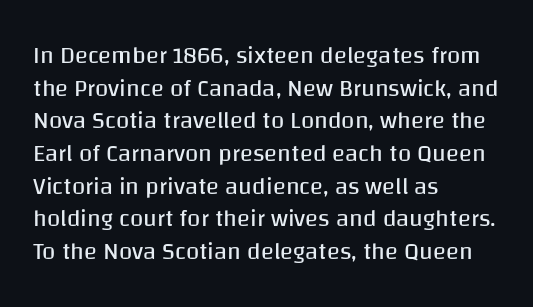
The image shows 24 px text type, upright; set left-aligned, normal line spacing (1.36x), normal letter spacing, not underlined.
